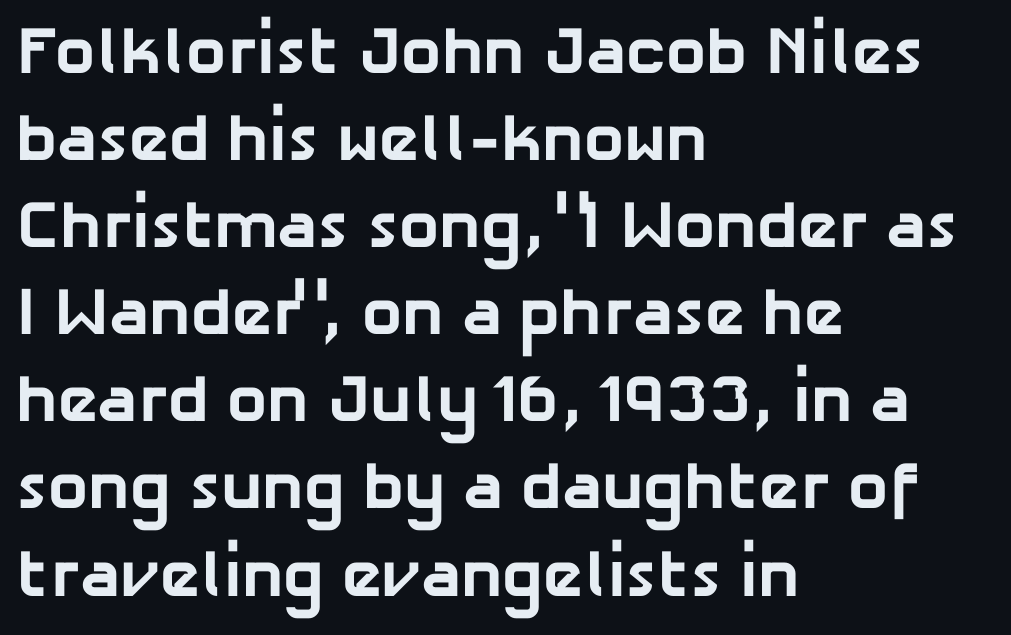
Thick stems and heavy bowls — unmistakably bold. The designer went with a sans here, leaving each stem footless. The zone under the glyphs is completely vacant. Which margin do the lines hug? The left one — the right edge is uneven.
